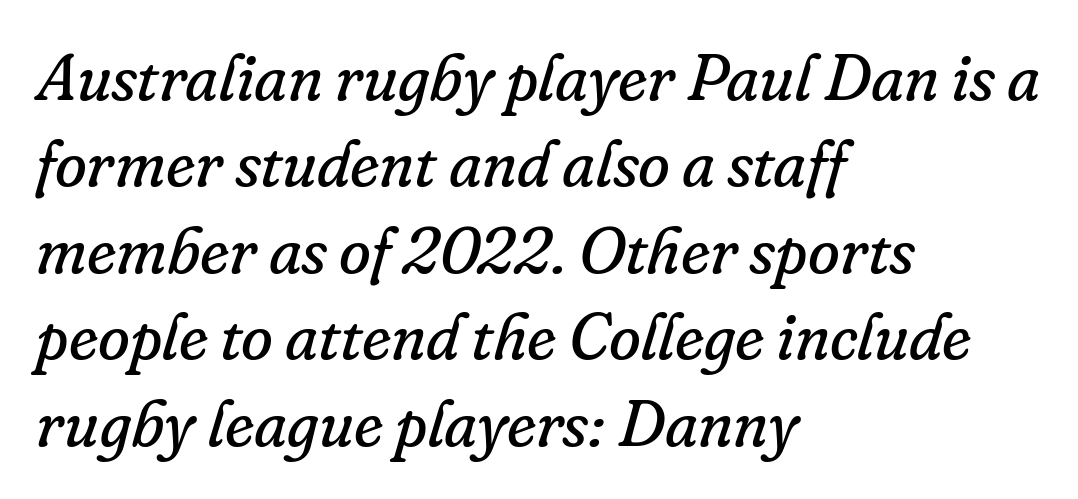
The image shows 65 px regular-weight serif type, italic (leaning right); set left-aligned, normal line spacing (1.33x), normal letter spacing, not underlined; low stroke contrast and a small x-height.
